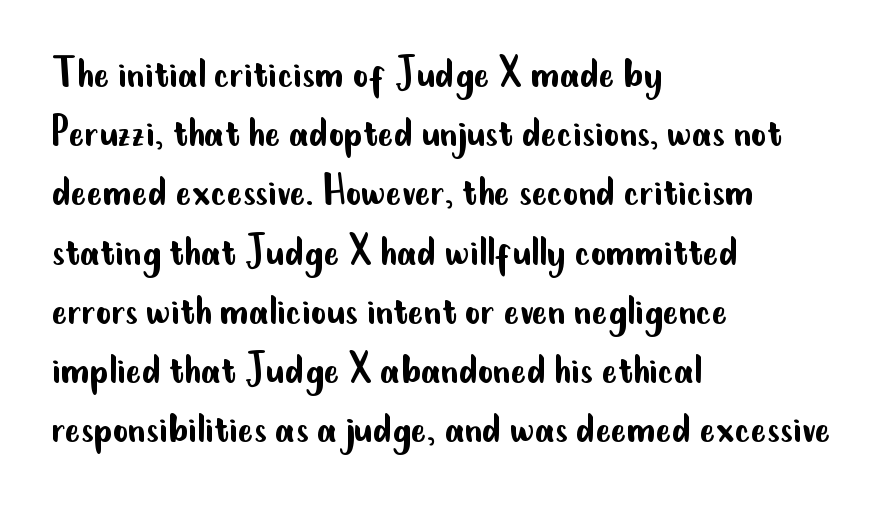
Check under the words: just untouched page. Serifs: no, the terminals of the letterforms are clean. Looks like regular typesetting: each glyph gets only the width it needs. The characters are drawn with everyday or finer stroke widths. The type is set solid horizontally, with unmodified tracking.
